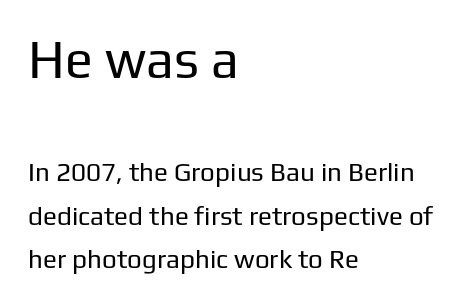
These glyphs show unthickened strokes, regular width or finer. Type size steps down from the first block to the second. The zone under the glyphs is completely vacant. Is this a fixed-width face? No — the glyphs have proportional, varying widths. Caption: standard tracking, unaltered. Where is the straight margin? On the left.
